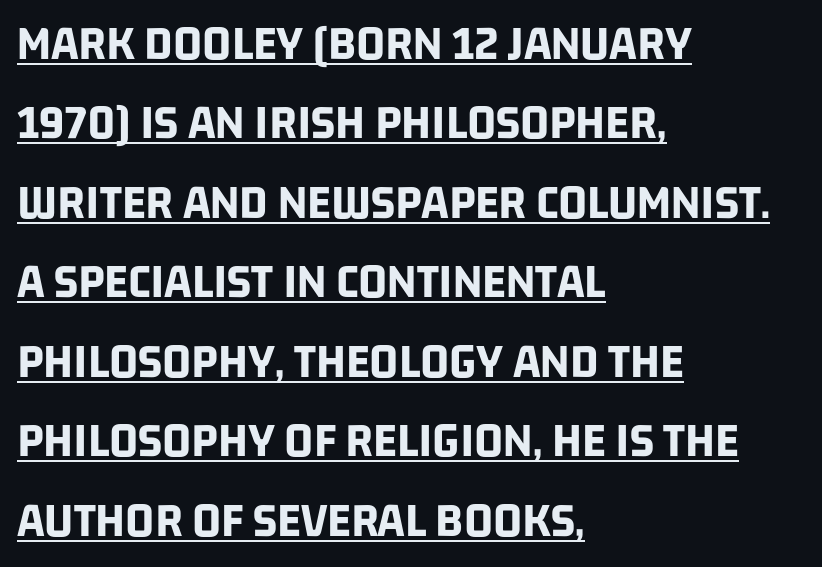
The image shows 50 px bold, condensed sans-serif type; set left-aligned, normal line spacing (1.59x), normal letter spacing, underlined; low stroke contrast and a large x-height.
